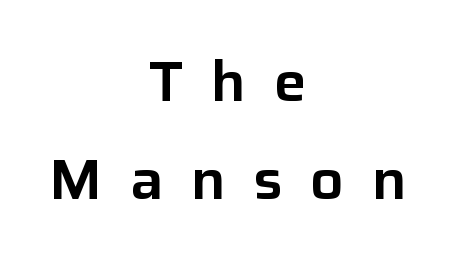
The image shows 55 px sans-serif type, upright; set centered, line spacing 1.79x, unusually wide letter spacing (+0.5 em), not underlined; low stroke contrast and a medium x-height.
